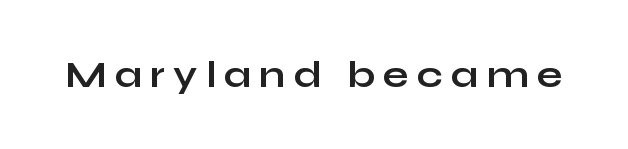
Q: Is the text bold? A: Yes.
Q: Is the text italic (slanted)? A: No, it is upright.
Q: Is the typeface a serif or a sans-serif typeface? A: Sans-serif.
Q: Is the text underlined? A: No.
Q: Is the spacing between letters normal or unusually wide? A: Unusually wide.
Q: Width (condensed, normal, or wide)? A: Wide.
Q: Stroke contrast? A: Low.
Q: x-height? A: Medium.
Q: Monospaced? A: No.
